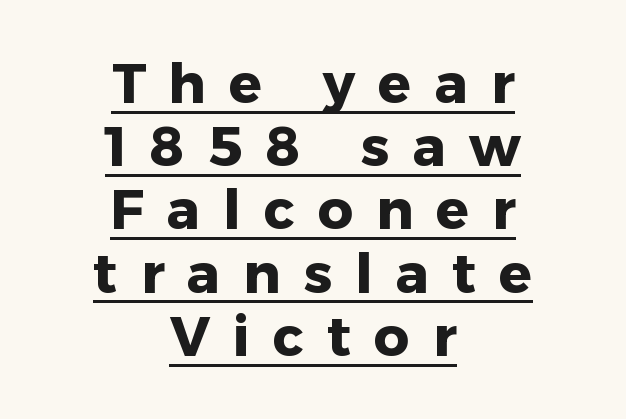
The image shows 55 px heavy sans-serif type, upright; set centered, tight line spacing (1.15x), unusually wide letter spacing (+0.42 em), underlined; low stroke contrast and a medium x-height.
